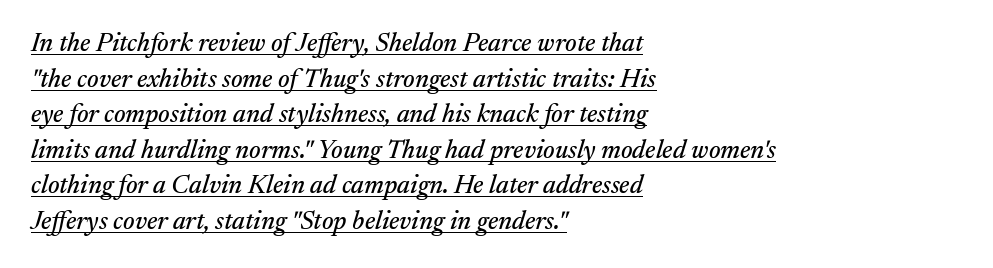
The image shows 26 px text type, italic (leaning right); set left-aligned, normal line spacing (1.37x), normal letter spacing, underlined.
